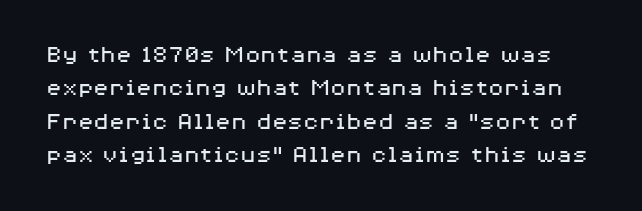
{"italic": "no", "bold": "no", "underline": "no", "line_spacing": "normal", "line_spacing_ratio": 1.28, "letter_spacing": "normal", "letter_spacing_em": 0.0, "glyph_px": 26}
